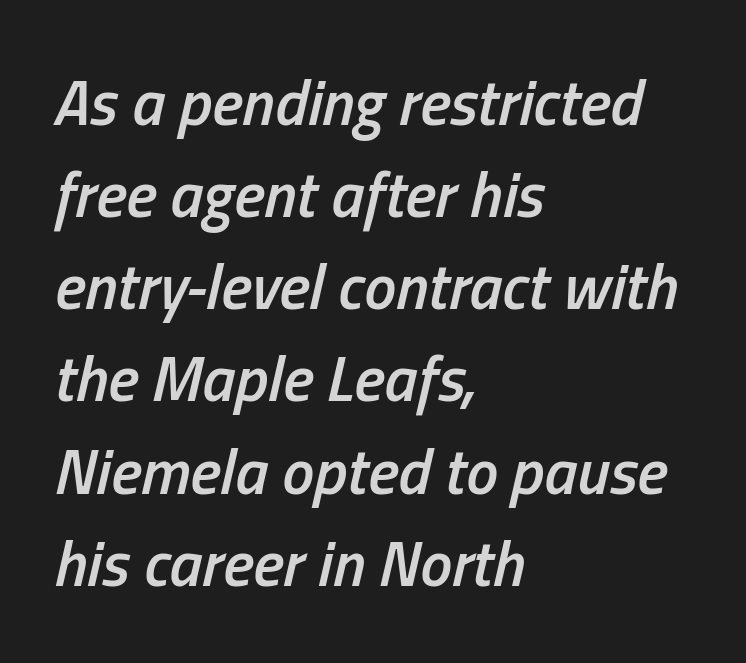
Q: Is the text bold? A: Semi-bold.
Q: Is the text italic (slanted)? A: Yes, it leans right by about 13 degrees.
Q: Is the text underlined? A: No.
Q: How is the paragraph aligned? A: Left-aligned.
Q: Is the spacing between letters normal or unusually wide? A: Normal.
Q: Is the spacing between lines tight, normal or loose? A: Normal.
Q: Width (condensed, normal, or wide)? A: Condensed.
Q: Stroke contrast? A: Low.
Q: x-height? A: Medium.
Q: Monospaced? A: No.
